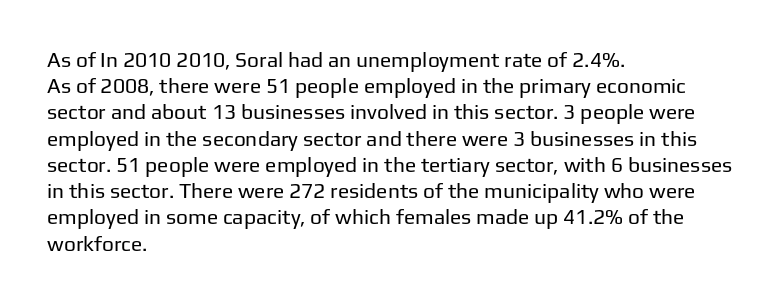
Q: Is the text bold? A: No.
Q: Is the text italic (slanted)? A: No, it is upright.
Q: Is the text underlined? A: No.
Q: How is the paragraph aligned? A: Left-aligned.
Q: Is the spacing between letters normal or unusually wide? A: Normal.
Q: Is the spacing between lines tight, normal or loose? A: Normal.
